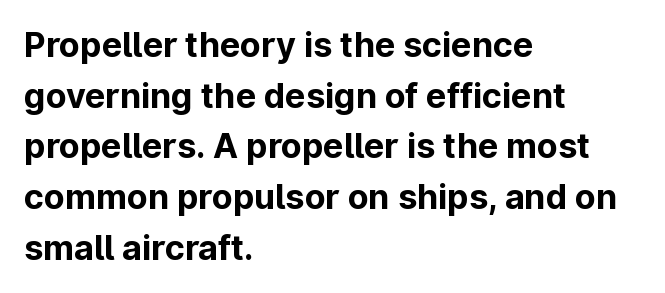
{"serif": "no", "italic": "no", "bold": "yes", "weight": "bold", "width": "normal", "stroke_contrast": "low", "x_height": "medium", "monospaced": "no", "underline": "no", "align": "left", "line_spacing": "normal", "line_spacing_ratio": 1.49, "letter_spacing": "normal", "letter_spacing_em": 0.0, "glyph_px": 34}
